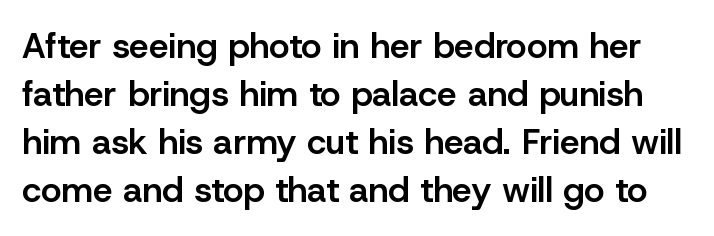
Q: Is the text bold? A: Semi-bold.
Q: Is the text italic (slanted)? A: No, it is upright.
Q: Is the typeface a serif or a sans-serif typeface? A: Sans-serif.
Q: Is the text underlined? A: No.
Q: Is the spacing between letters normal or unusually wide? A: Normal.
Q: Is the spacing between lines tight, normal or loose? A: Normal.
Q: Width (condensed, normal, or wide)? A: Normal.
Q: Stroke contrast? A: Low.
Q: x-height? A: Medium.
Q: Monospaced? A: No.
